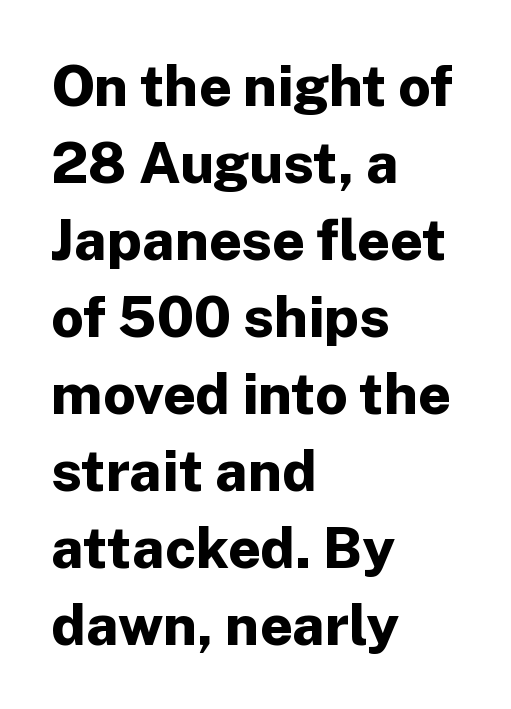
Q: Is the text bold? A: Yes.
Q: Is the text italic (slanted)? A: No, it is upright.
Q: Is the typeface a serif or a sans-serif typeface? A: Sans-serif.
Q: Is the text underlined? A: No.
Q: How is the paragraph aligned? A: Left-aligned.
Q: Is the spacing between letters normal or unusually wide? A: Normal.
Q: Is the spacing between lines tight, normal or loose? A: Normal.
Q: Width (condensed, normal, or wide)? A: Normal.
Q: Stroke contrast? A: Low.
Q: x-height? A: Medium.
Q: Monospaced? A: No.
